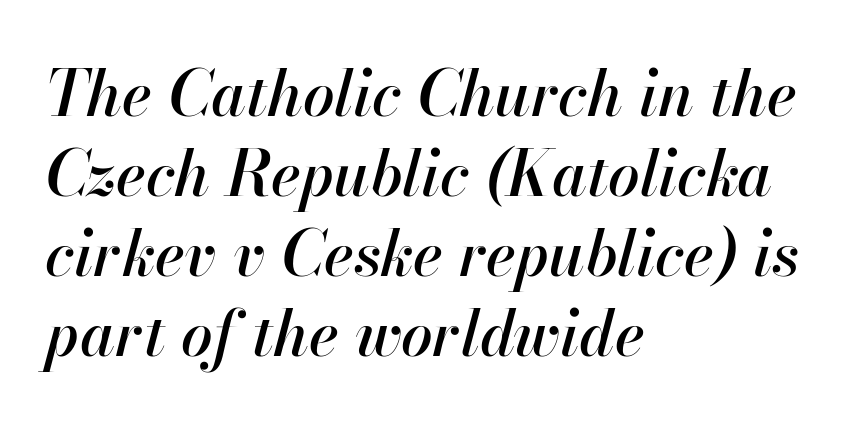
{"italic": "yes", "lean": "right", "slant_degrees": 13, "width": "normal", "stroke_contrast": "high", "x_height": "small", "monospaced": "no", "underline": "no", "align": "left", "line_spacing": "normal", "line_spacing_ratio": 1.27, "letter_spacing": "normal", "letter_spacing_em": 0.0, "glyph_px": 63}
